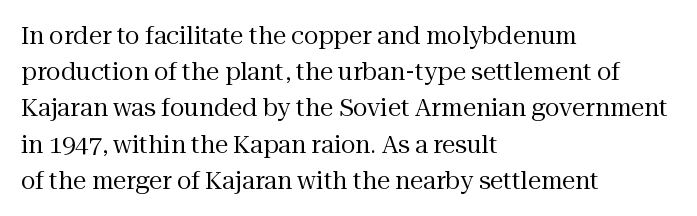
Q: Is the text bold? A: No.
Q: Is the text italic (slanted)? A: No, it is upright.
Q: Is the text underlined? A: No.
Q: How is the paragraph aligned? A: Left-aligned.
Q: Is the spacing between letters normal or unusually wide? A: Normal.
Q: Is the spacing between lines tight, normal or loose? A: Normal.
